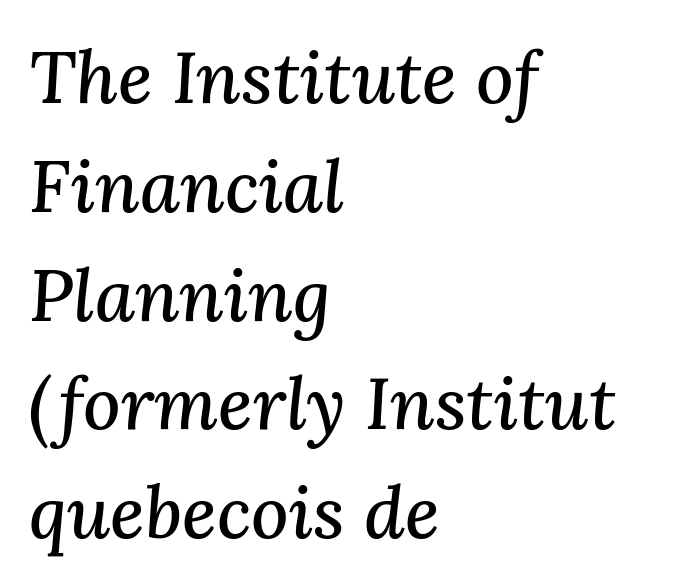
I'd call this a serif setting — the letters wear small feet. Posture: slanted. The rendering keeps characters at their native spacing. If you measured baseline to baseline, you'd find a middling distance.
